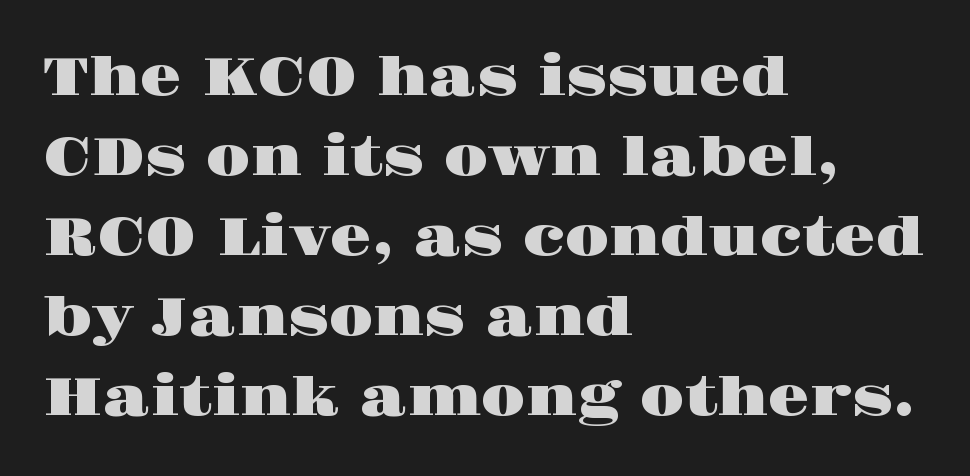
The image shows 54 px wide serif type, upright; set left-aligned, normal line spacing (1.48x), normal letter spacing, not underlined; high stroke contrast and a large x-height.
